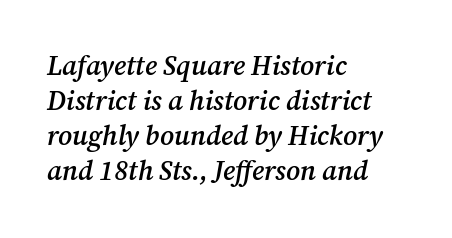
{"italic": "yes", "lean": "right", "slant_degrees": 12, "bold": "semi", "underline": "no", "align": "left", "line_spacing": "normal", "line_spacing_ratio": 1.3, "letter_spacing": "normal", "letter_spacing_em": 0.0, "glyph_px": 27}
